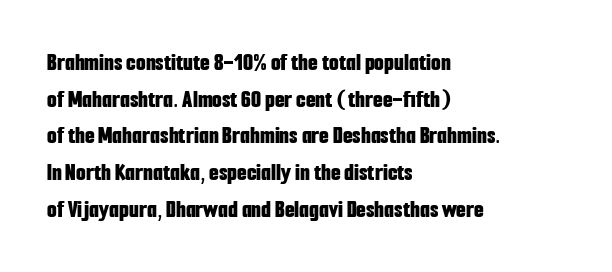
{"italic": "no", "bold": "yes", "underline": "no", "align": "left", "line_spacing": "normal", "line_spacing_ratio": 1.47, "letter_spacing": "normal", "letter_spacing_em": 0.0, "glyph_px": 25}
